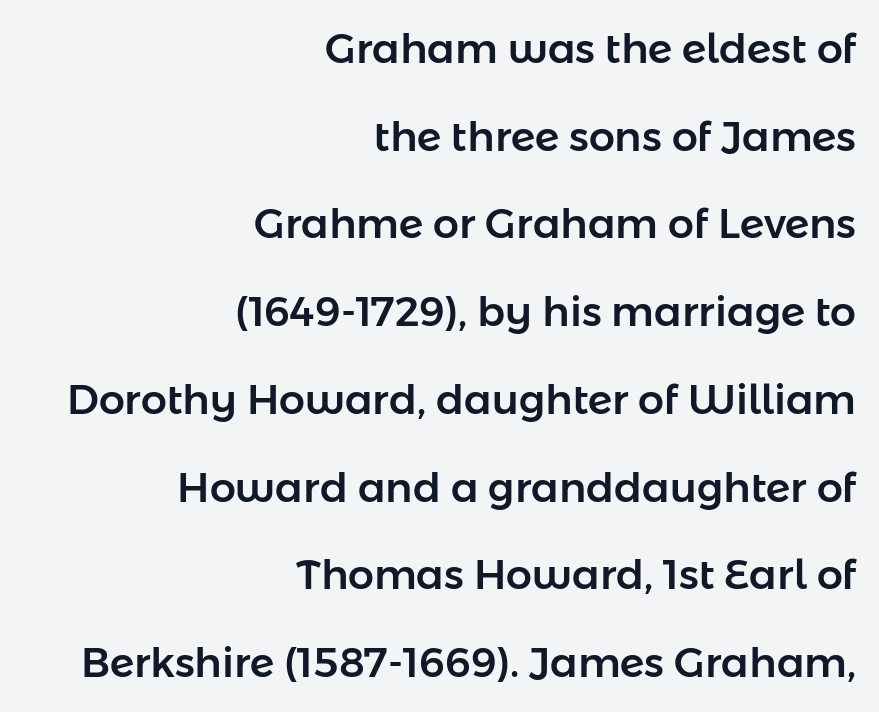
The image shows 41 px sans-serif type, upright; set right-aligned, loose line spacing (2.14x), normal letter spacing, not underlined; low stroke contrast and a medium x-height.
